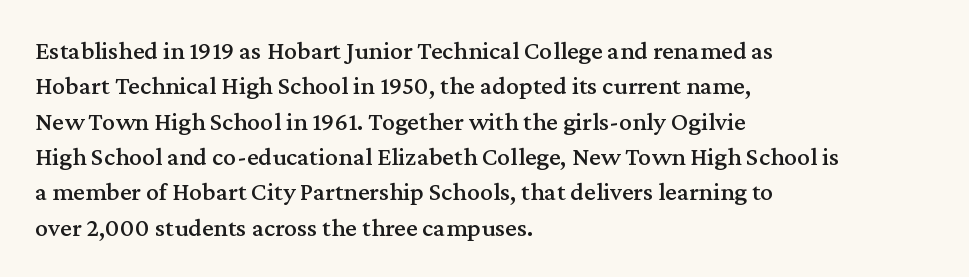
Q: Is the text italic (slanted)? A: No, it is upright.
Q: Is the text underlined? A: No.
Q: How is the paragraph aligned? A: Left-aligned.
Q: Is the spacing between letters normal or unusually wide? A: Normal.
Q: Is the spacing between lines tight, normal or loose? A: Normal.
